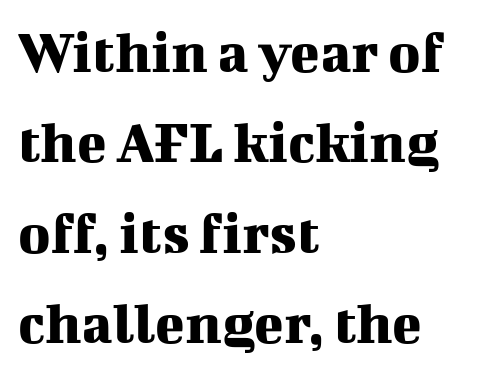
In terms of leading, this rendering sits right in the middle. A typesetter would label this face a serif. Visually the block forms a straight wall on the left and a jagged coastline on the right. Inter-character spacing is left at the font's built-in metrics. The foot of each line stays bare and open. Italic: no, the glyphs are upright roman.
